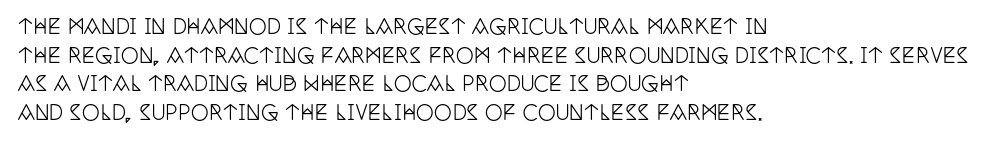
Q: Is the text italic (slanted)? A: No, it is upright.
Q: Is the text underlined? A: No.
Q: How is the paragraph aligned? A: Left-aligned.
Q: Is the spacing between letters normal or unusually wide? A: Normal.
Q: Is the spacing between lines tight, normal or loose? A: Normal.
